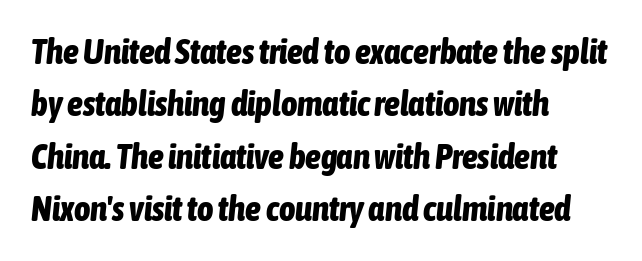
Look at the tracking — it's just the regular setting, nothing added. Its strokes are broad and dark, the hallmark of bold type. The passage shown is not underscored anywhere. Reading down the column, the eye jumps a familiar distance to each next line. You could not count columns in this text — the font is proportionally spaced. Is the type slanted? Yes — the strokes lean at a clear angle.
